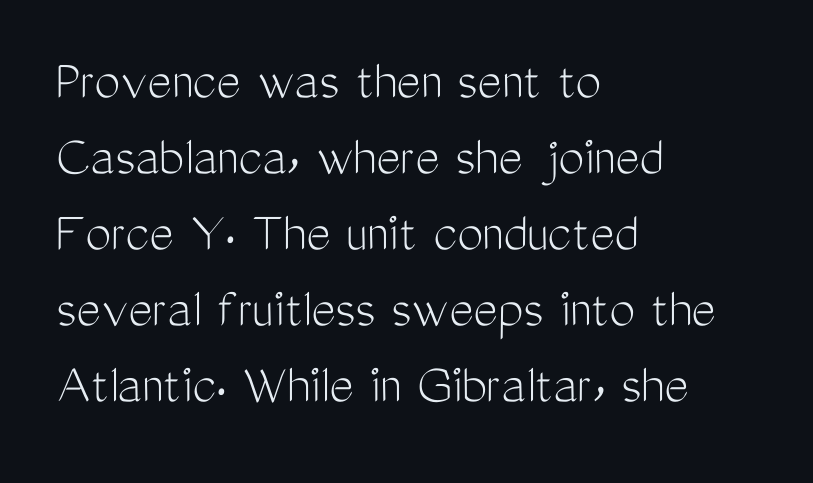
Q: Is the text bold? A: No.
Q: Is the text italic (slanted)? A: No, it is upright.
Q: Is the typeface a serif or a sans-serif typeface? A: Sans-serif.
Q: Is the text underlined? A: No.
Q: How is the paragraph aligned? A: Left-aligned.
Q: Is the spacing between letters normal or unusually wide? A: Normal.
Q: Is the spacing between lines tight, normal or loose? A: Normal.
Q: Width (condensed, normal, or wide)? A: Condensed.
Q: Stroke contrast? A: Medium.
Q: x-height? A: Medium.
Q: Monospaced? A: No.
